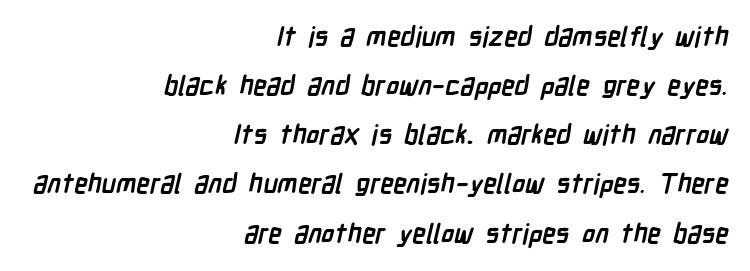
Q: Is the text bold? A: Yes.
Q: Is the text underlined? A: No.
Q: How is the paragraph aligned? A: Right-aligned.
Q: Is the spacing between letters normal or unusually wide? A: Normal.
